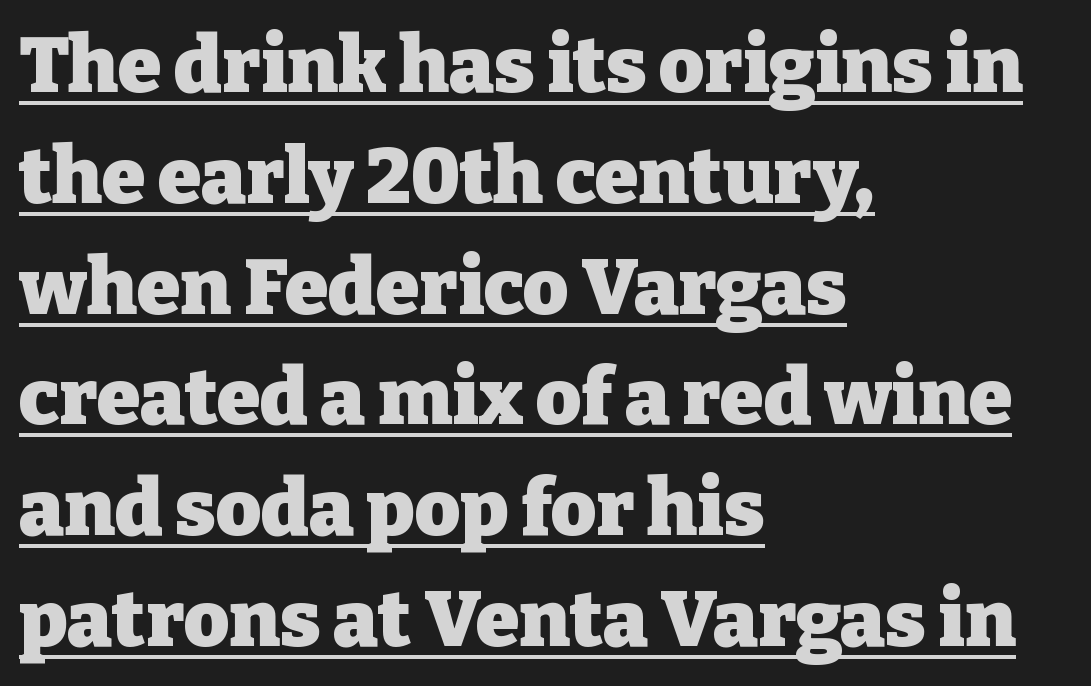
Q: Is the text bold? A: Yes.
Q: Is the text italic (slanted)? A: No, it is upright.
Q: Is the typeface a serif or a sans-serif typeface? A: Serif.
Q: Is the text underlined? A: Yes.
Q: How is the paragraph aligned? A: Left-aligned.
Q: Is the spacing between letters normal or unusually wide? A: Normal.
Q: Is the spacing between lines tight, normal or loose? A: Normal.
Q: Width (condensed, normal, or wide)? A: Normal.
Q: Stroke contrast? A: Low.
Q: x-height? A: Medium.
Q: Monospaced? A: No.
